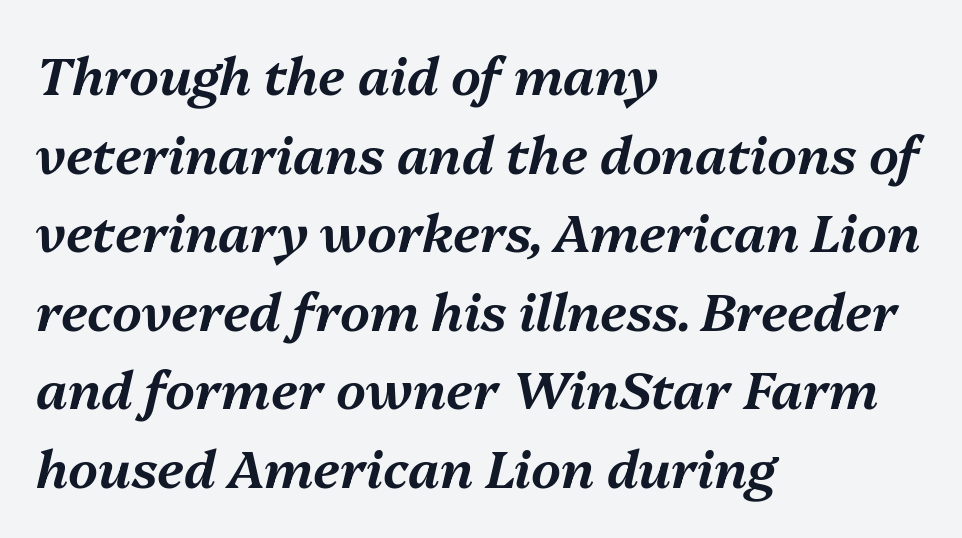
Q: Is the text italic (slanted)? A: Yes, it leans right by about 13 degrees.
Q: Is the text underlined? A: No.
Q: How is the paragraph aligned? A: Left-aligned.
Q: Is the spacing between letters normal or unusually wide? A: Normal.
Q: Is the spacing between lines tight, normal or loose? A: Normal.
Q: Width (condensed, normal, or wide)? A: Normal.
Q: Stroke contrast? A: Medium.
Q: x-height? A: Medium.
Q: Monospaced? A: No.
